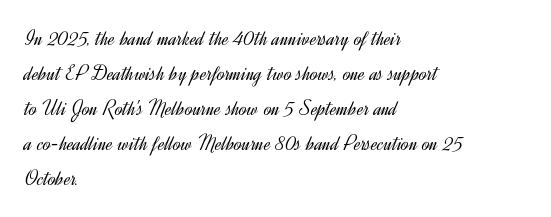
Ink coverage per letter is moderate at most. Does extra space separate the letters? No, they use regular spacing. Line starts are locked; line ends wander. If you measured baseline to baseline, you'd find a middling distance.
